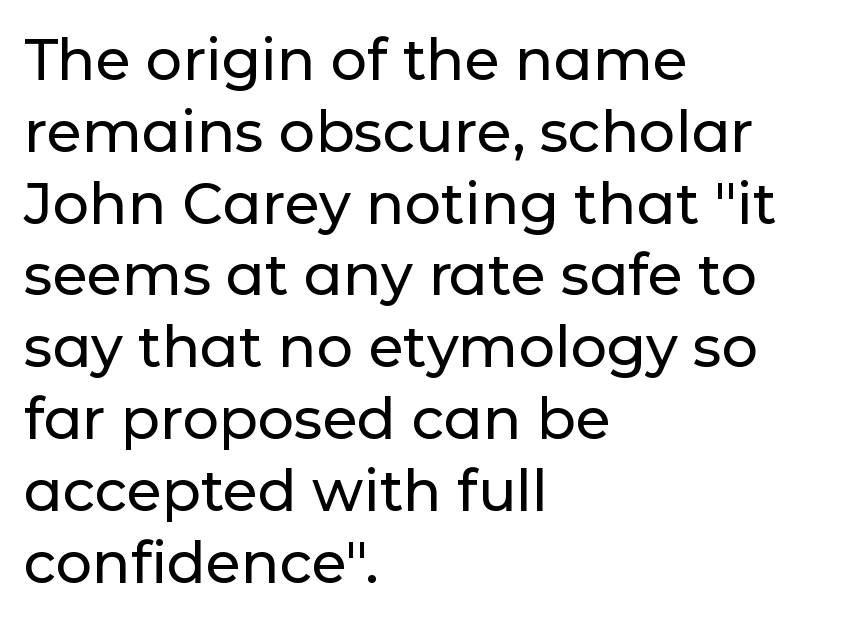
Q: Is the text italic (slanted)? A: No, it is upright.
Q: Is the typeface a serif or a sans-serif typeface? A: Sans-serif.
Q: Is the text underlined? A: No.
Q: How is the paragraph aligned? A: Left-aligned.
Q: Is the spacing between letters normal or unusually wide? A: Normal.
Q: Is the spacing between lines tight, normal or loose? A: Normal.
Q: Width (condensed, normal, or wide)? A: Normal.
Q: Stroke contrast? A: Low.
Q: x-height? A: Medium.
Q: Monospaced? A: No.
